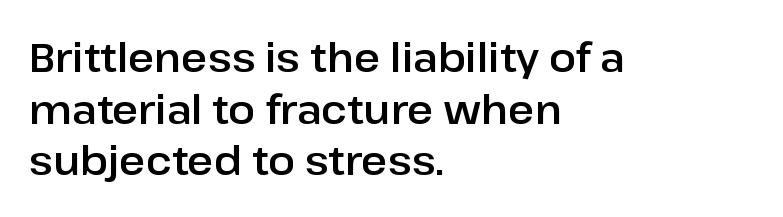
{"serif": "no", "italic": "no", "width": "normal", "stroke_contrast": "low", "x_height": "medium", "monospaced": "no", "underline": "no", "align": "left", "line_spacing": "normal", "line_spacing_ratio": 1.29, "letter_spacing": "normal", "letter_spacing_em": 0.0, "glyph_px": 40}
